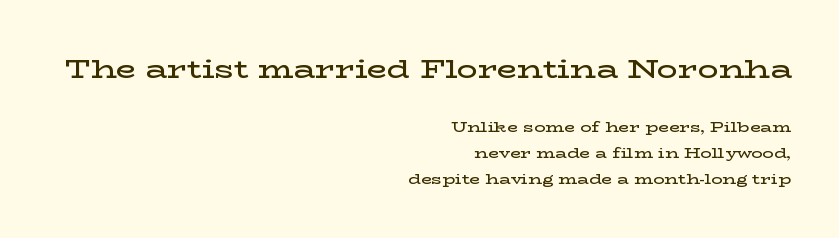
Q: Is the text bold? A: Semi-bold.
Q: Is the text italic (slanted)? A: No, it is upright.
Q: Is the text underlined? A: No.
Q: How is the paragraph aligned? A: Right-aligned.
Q: Is the spacing between letters normal or unusually wide? A: Normal.
Q: Which block of text is set in a larger size, the first (top) or the second (bottom)? A: The first (top) one.
